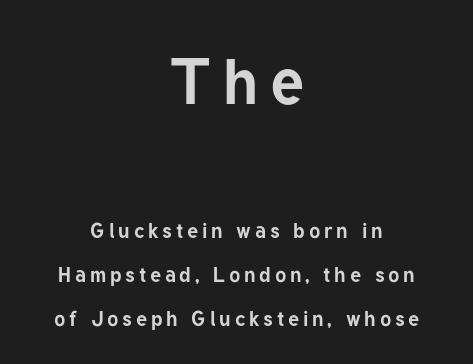
A typesetter would call this proportional, since set widths differ per character. Italic? Not at all — the glyphs are vertical. The typesetter chose a symmetrical, centered arrangement here. These lines stand farther apart than default settings would place them. The passage shown is emphatically bold.
